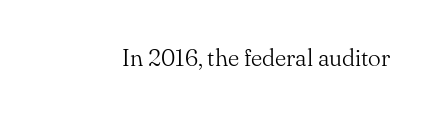
{"italic": "no", "bold": "no", "underline": "no", "letter_spacing": "normal", "letter_spacing_em": 0.0, "glyph_px": 24}
